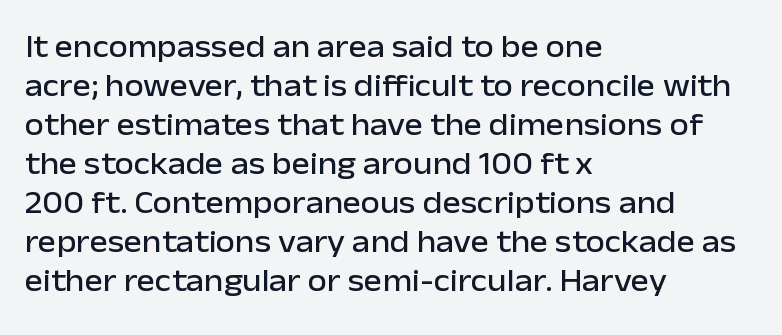
The image shows 31 px sans-serif type, upright; set left-aligned, normal line spacing (1.26x), normal letter spacing, not underlined; low stroke contrast and a medium x-height.
